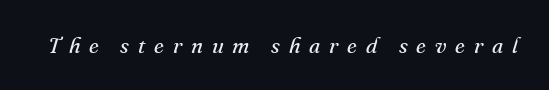
Anything drawn beneath the words? Only blank space. Rendered with sloped, italic letterforms. Is the letter spacing exaggerated? Yes — the characters are pushed far apart. Each stroke keeps to a modest, everyday thickness or less.
